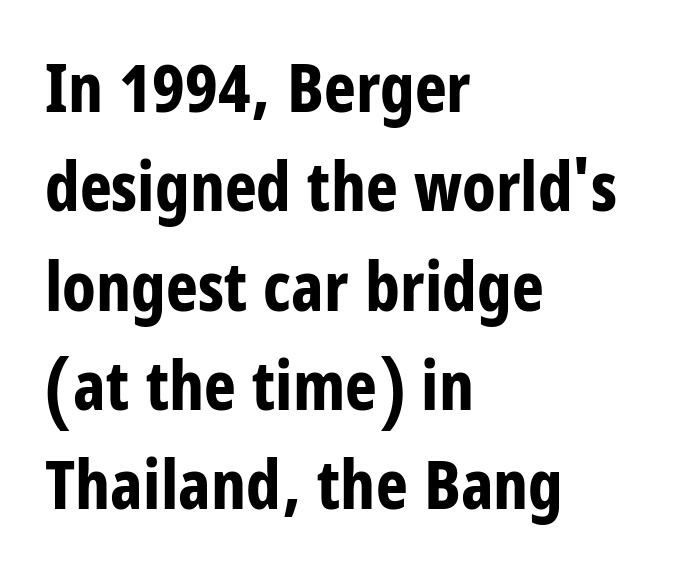
{"serif": "no", "italic": "no", "bold": "yes", "weight": "bold", "width": "condensed", "stroke_contrast": "low", "x_height": "large", "monospaced": "no", "underline": "no", "align": "left", "line_spacing": "normal", "line_spacing_ratio": 1.46, "letter_spacing": "normal", "letter_spacing_em": 0.0, "glyph_px": 68}
